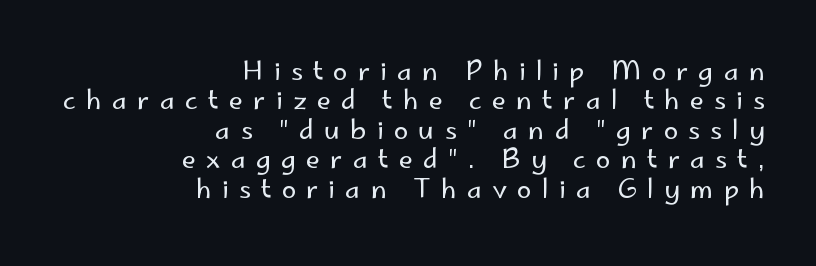
Q: Is the text bold? A: No.
Q: Is the text italic (slanted)? A: No, it is upright.
Q: Is the text underlined? A: No.
Q: How is the paragraph aligned? A: Right-aligned.
Q: Is the spacing between letters normal or unusually wide? A: Unusually wide.
Q: Is the spacing between lines tight, normal or loose? A: Tight.
